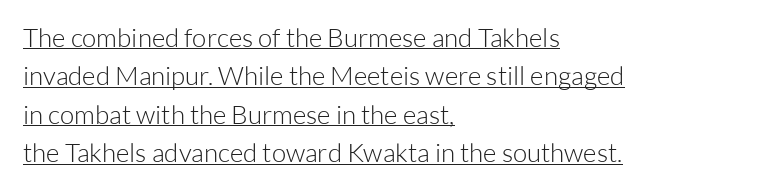
Q: Is the text bold? A: No.
Q: Is the text italic (slanted)? A: No, it is upright.
Q: Is the text underlined? A: Yes.
Q: How is the paragraph aligned? A: Left-aligned.
Q: Is the spacing between letters normal or unusually wide? A: Normal.
Q: Is the spacing between lines tight, normal or loose? A: Normal.
